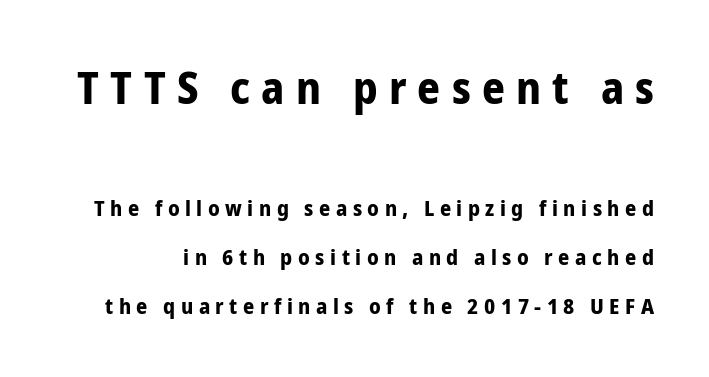
{"serif": "no", "italic": "no", "bold": "yes", "weight": "bold", "width": "condensed", "stroke_contrast": "low", "x_height": "medium", "monospaced": "no", "underline": "no", "line_spacing": "loose", "line_spacing_ratio": 2.24, "letter_spacing": "wide", "letter_spacing_em": 0.25, "larger_block": "first", "size_ratio": 2.05, "glyph_px": 45}
